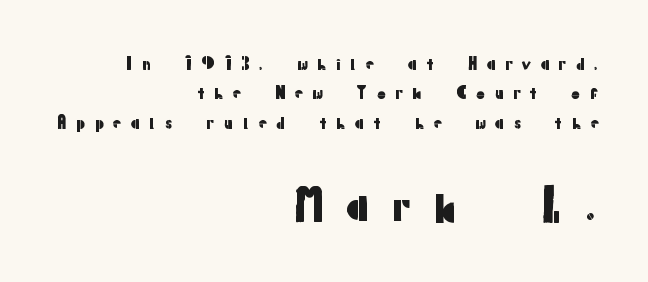
The image shows 42 px sans-serif type, upright; set right-aligned, line spacing 1.73x, unusually wide letter spacing (+0.46 em), not underlined; the second (bottom) block is 2.47x larger; low stroke contrast and a medium x-height.
